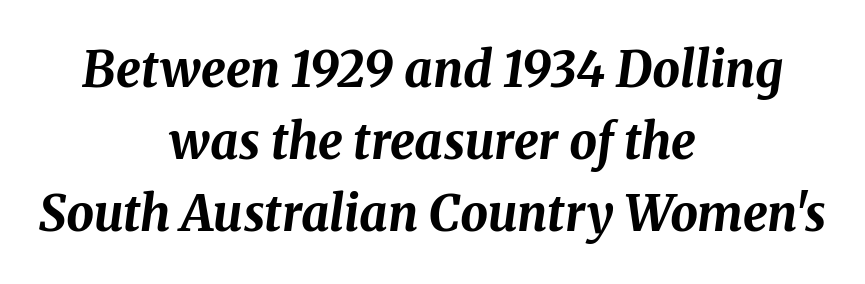
Varying glyph widths throughout — classic text-font behaviour. The rendering applies a slant to the glyphs. The passage shown has conventional tracking throughout. One-word summary of the alignment: center.
